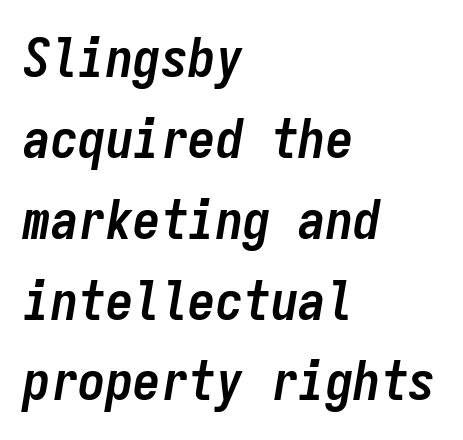
{"italic": "yes", "lean": "right", "slant_degrees": 9, "bold": "yes", "weight": "semibold", "width": "condensed", "stroke_contrast": "low", "x_height": "medium", "monospaced": "yes", "underline": "no", "align": "left", "line_spacing": "normal", "line_spacing_ratio": 1.47, "letter_spacing": "normal", "letter_spacing_em": 0.0, "glyph_px": 55}
